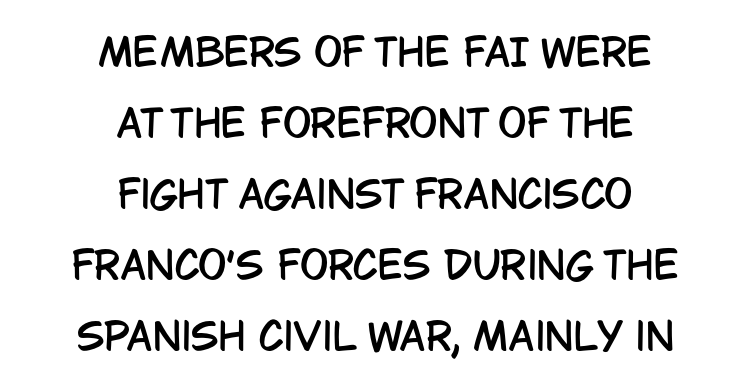
No extra tracking has been applied to these lines. The specimen reads as upright at a glance. The rendering shows plain stroke endings on the letterforms — a sans-serif design. A bare baseline throughout the passage.
